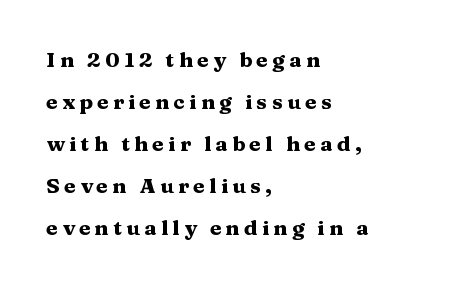
The image shows 21 px bold type, upright; set left-aligned, loose line spacing (2.0x), unusually wide letter spacing (+0.21 em), not underlined.
